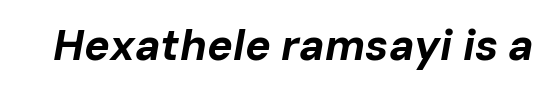
The image shows 43 px bold type, italic (leaning right); set normal letter spacing, not underlined; low stroke contrast and a medium x-height.
